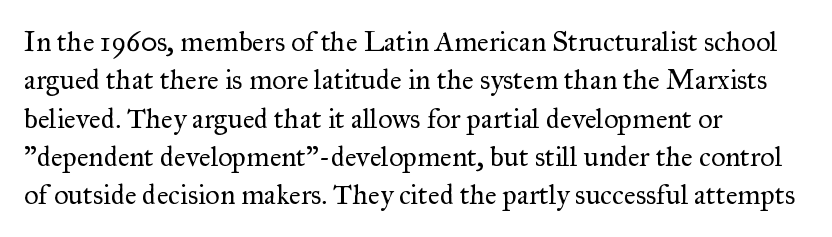
{"serif": "yes", "italic": "no", "bold": "no", "weight": "regular", "width": "normal", "stroke_contrast": "medium", "x_height": "small", "monospaced": "no", "underline": "no", "align": "left", "line_spacing": "normal", "line_spacing_ratio": 1.37, "letter_spacing": "normal", "letter_spacing_em": 0.0, "glyph_px": 28}
